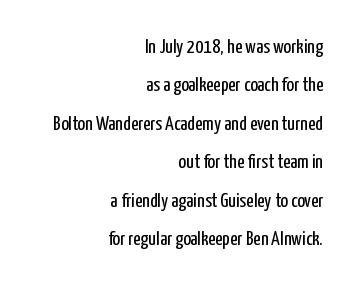
The image shows 20 px text type, upright; set right-aligned, loose line spacing (1.92x), normal letter spacing, not underlined.
